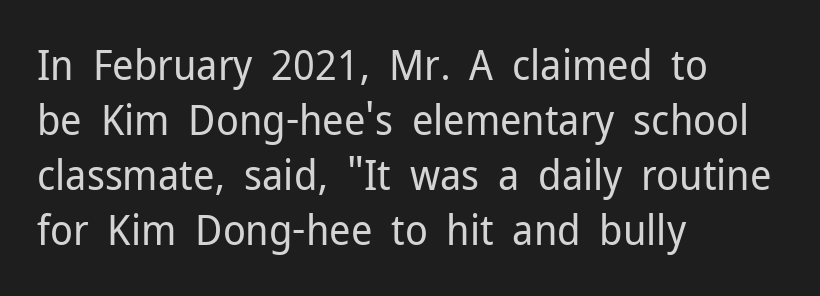
Is the stroke heavy? The answer is a plain regular-or-lighter. The font's upright variant was chosen for this text. If you drew a ruler down the left edge, every line would touch it. The rendering uses natural spacing where letterforms have individual widths. Normally led — the rows are evenly, conventionally spaced.
